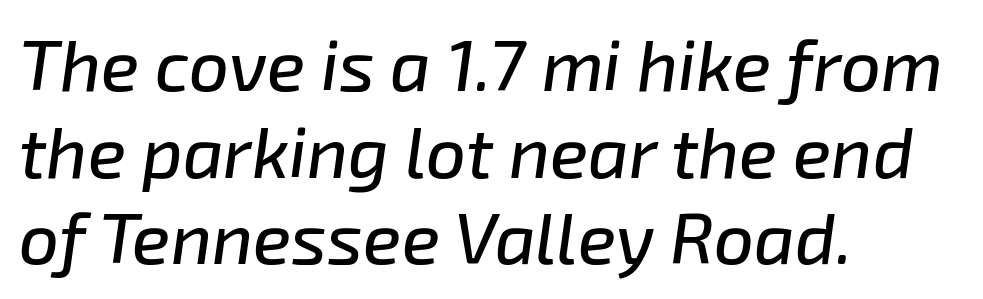
{"italic": "yes", "lean": "right", "slant_degrees": 8, "width": "normal", "stroke_contrast": "low", "x_height": "medium", "monospaced": "no", "underline": "no", "align": "left", "line_spacing_ratio": 1.22, "letter_spacing": "normal", "letter_spacing_em": 0.0, "glyph_px": 71}
